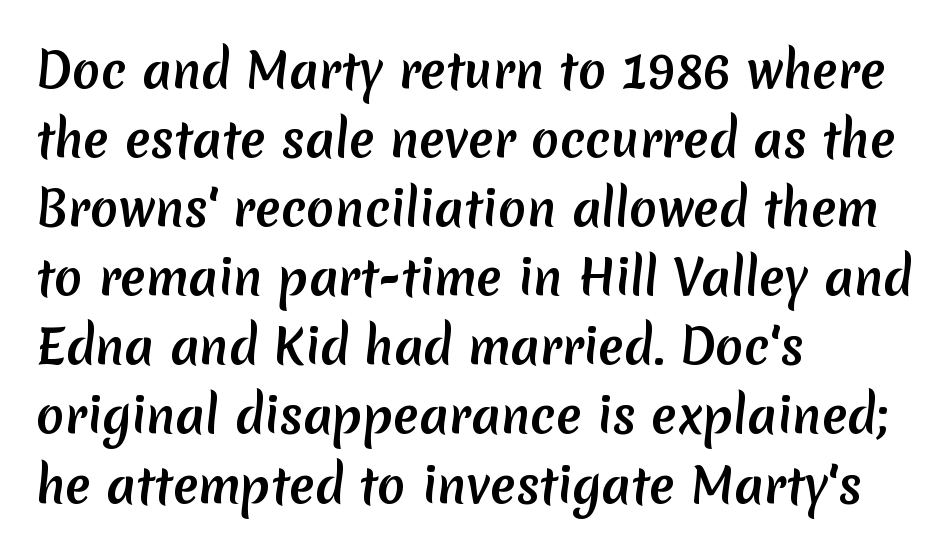
You'd pick this weight for a headline — it's a proper bold. Evenly set lines give the paragraph a standard silhouette. No word sits above an underline. Short note: letters normally spaced. Examine the stroke ends and you'll find no serifs.
